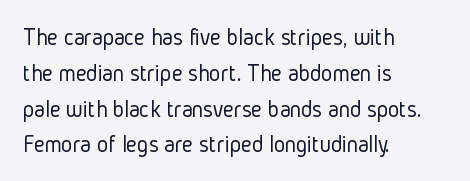
{"italic": "no", "bold": "no", "underline": "no", "align": "left", "line_spacing": "normal", "line_spacing_ratio": 1.49, "letter_spacing": "normal", "letter_spacing_em": 0.0, "glyph_px": 24}
